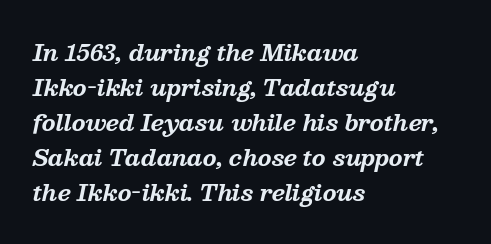
Teacher's note: observe the even left margin — that is flush-left alignment. The font is running at its bold setting. Clear beneath every line of the passage. Every character sits at an angle, as italics do.
